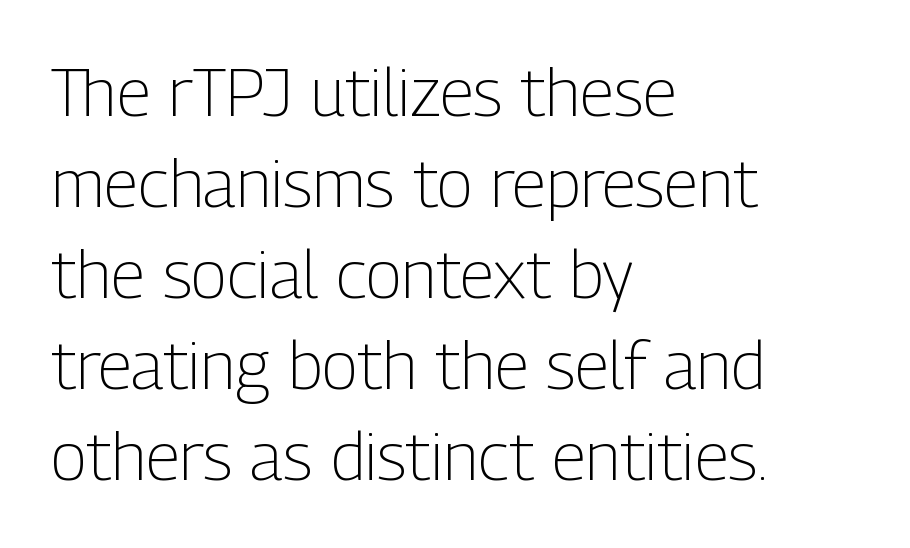
Q: Is the text bold? A: No.
Q: Is the text italic (slanted)? A: No, it is upright.
Q: Is the typeface a serif or a sans-serif typeface? A: Sans-serif.
Q: Is the text underlined? A: No.
Q: How is the paragraph aligned? A: Left-aligned.
Q: Is the spacing between letters normal or unusually wide? A: Normal.
Q: Is the spacing between lines tight, normal or loose? A: Normal.
Q: Width (condensed, normal, or wide)? A: Condensed.
Q: Stroke contrast? A: Low.
Q: x-height? A: Medium.
Q: Monospaced? A: No.
